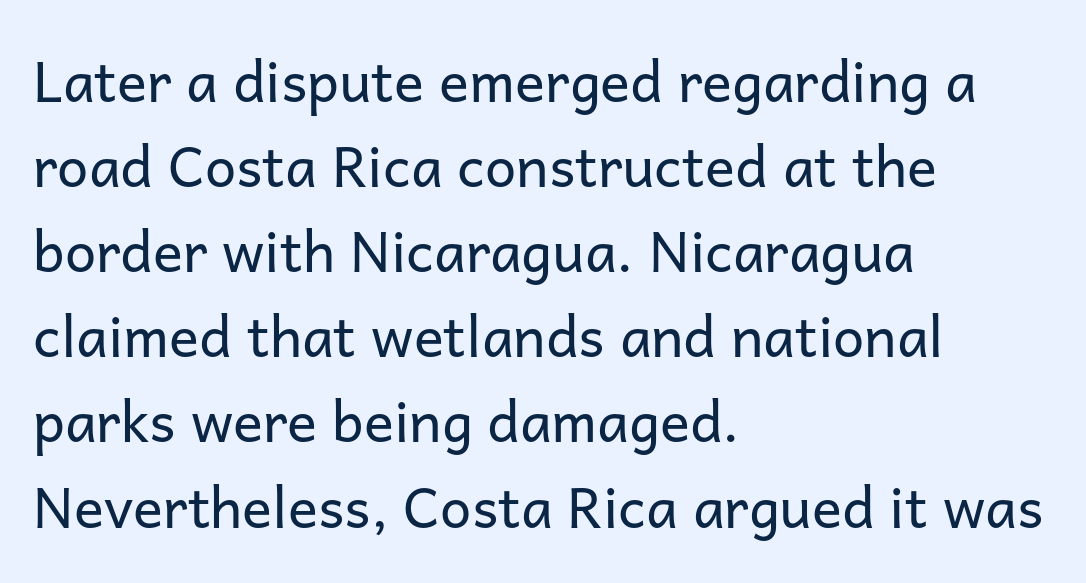
Q: Is the text bold? A: No.
Q: Is the text italic (slanted)? A: No, it is upright.
Q: Is the typeface a serif or a sans-serif typeface? A: Sans-serif.
Q: Is the text underlined? A: No.
Q: How is the paragraph aligned? A: Left-aligned.
Q: Is the spacing between letters normal or unusually wide? A: Normal.
Q: Is the spacing between lines tight, normal or loose? A: Normal.
Q: Width (condensed, normal, or wide)? A: Normal.
Q: Stroke contrast? A: Low.
Q: x-height? A: Medium.
Q: Monospaced? A: No.
